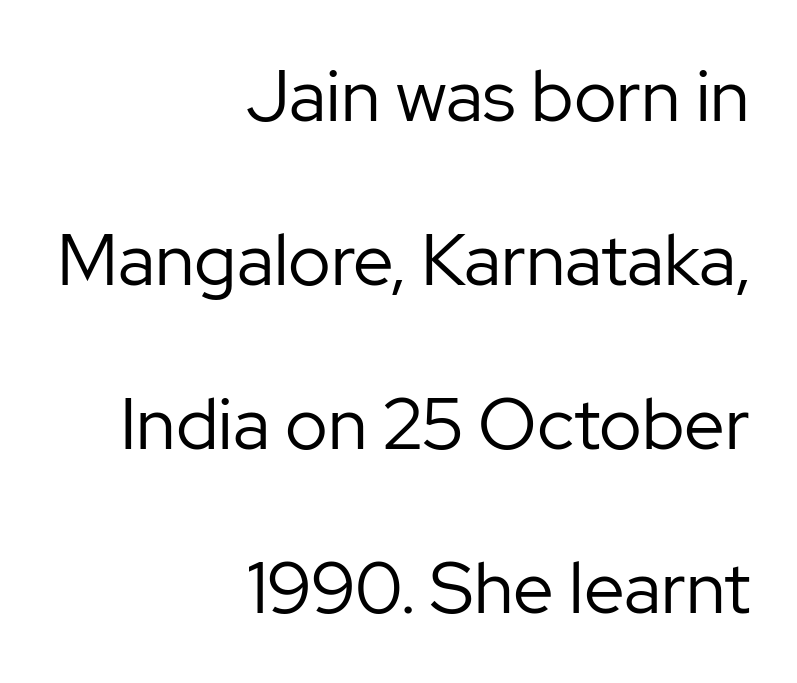
Q: Is the text bold? A: No.
Q: Is the text italic (slanted)? A: No, it is upright.
Q: Is the typeface a serif or a sans-serif typeface? A: Sans-serif.
Q: Is the text underlined? A: No.
Q: How is the paragraph aligned? A: Right-aligned.
Q: Is the spacing between letters normal or unusually wide? A: Normal.
Q: Is the spacing between lines tight, normal or loose? A: Loose.
Q: Width (condensed, normal, or wide)? A: Normal.
Q: Stroke contrast? A: Low.
Q: x-height? A: Medium.
Q: Monospaced? A: No.
